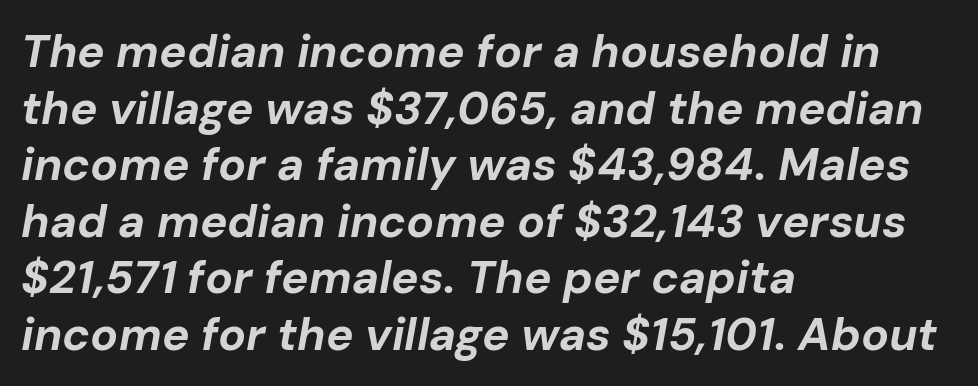
The image shows 46 px bold type, italic (leaning right); set left-aligned, line spacing 1.23x, normal letter spacing, not underlined; low stroke contrast and a medium x-height.
